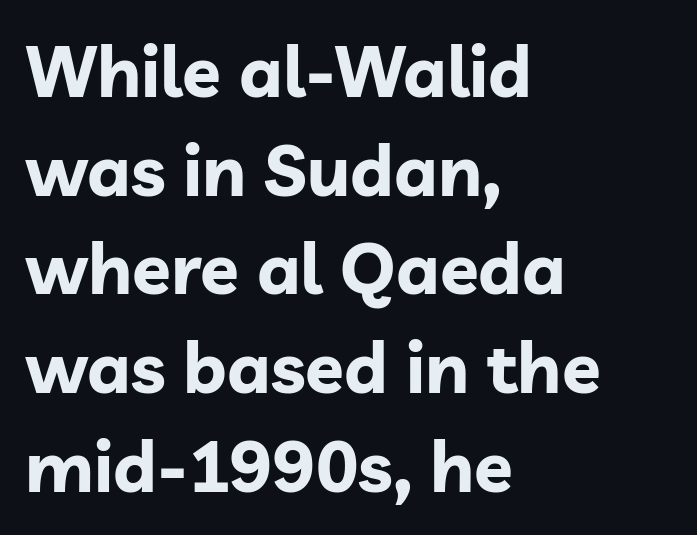
Tall strokes in this sample are plumb rather than angled. Character widths vary here, with narrow letters taking less room than wide ones. The line texture is even and compact thanks to regular tracking. Unlike a traditional serif, this face leaves its strokes unadorned. Heavy, bold letterforms.
